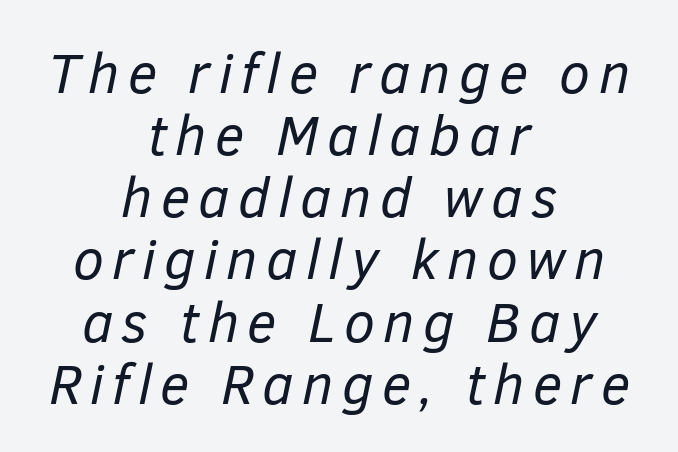
Q: Is the text bold? A: No.
Q: Is the text italic (slanted)? A: Yes, it leans right by about 12 degrees.
Q: Is the text underlined? A: No.
Q: How is the paragraph aligned? A: Centered.
Q: Is the spacing between lines tight, normal or loose? A: Tight.
Q: Width (condensed, normal, or wide)? A: Normal.
Q: Stroke contrast? A: Low.
Q: x-height? A: Medium.
Q: Monospaced? A: No.
